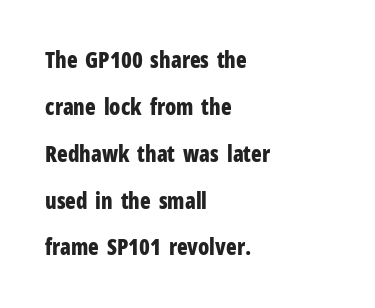
Q: Is the text bold? A: Yes.
Q: Is the text italic (slanted)? A: No, it is upright.
Q: Is the text underlined? A: No.
Q: How is the paragraph aligned? A: Left-aligned.
Q: Is the spacing between letters normal or unusually wide? A: Normal.
Q: Is the spacing between lines tight, normal or loose? A: Loose.
